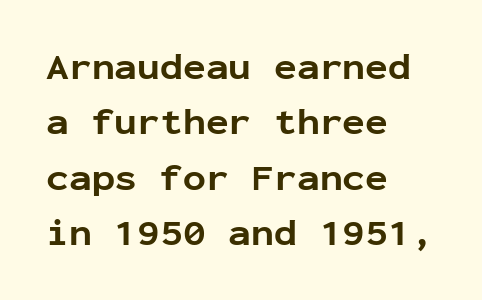
{"serif": "no", "italic": "no", "bold": "yes", "weight": "bold", "width": "normal", "stroke_contrast": "low", "x_height": "medium", "monospaced": "yes", "underline": "no", "align": "left", "line_spacing": "normal", "line_spacing_ratio": 1.46, "letter_spacing": "normal", "letter_spacing_em": 0.0, "glyph_px": 38}
